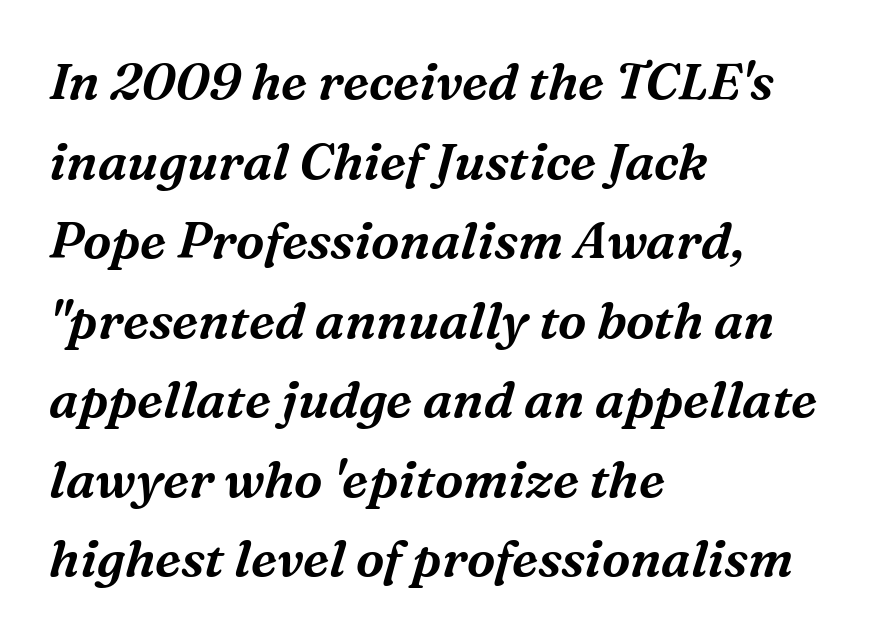
Q: Is the text italic (slanted)? A: Yes, it leans right by about 16 degrees.
Q: Is the typeface a serif or a sans-serif typeface? A: Serif.
Q: Is the text underlined? A: No.
Q: How is the paragraph aligned? A: Left-aligned.
Q: Is the spacing between letters normal or unusually wide? A: Normal.
Q: Is the spacing between lines tight, normal or loose? A: Normal.
Q: Width (condensed, normal, or wide)? A: Normal.
Q: Stroke contrast? A: Medium.
Q: x-height? A: Medium.
Q: Monospaced? A: No.
